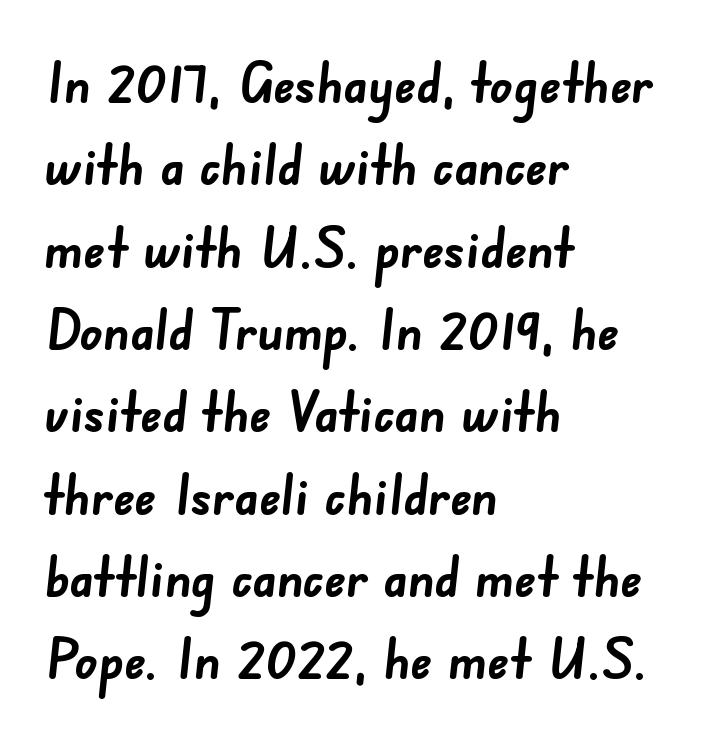
{"serif": "no", "bold": "yes", "weight": "semibold", "width": "normal", "stroke_contrast": "low", "x_height": "small", "monospaced": "no", "underline": "no", "align": "left", "line_spacing": "normal", "line_spacing_ratio": 1.47, "letter_spacing": "normal", "letter_spacing_em": 0.0, "glyph_px": 56}
